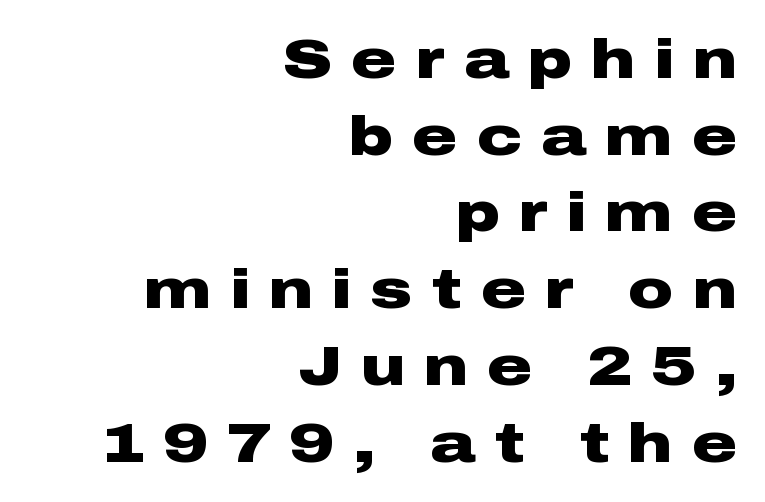
Q: Is the text bold? A: Yes.
Q: Is the text italic (slanted)? A: No, it is upright.
Q: Is the typeface a serif or a sans-serif typeface? A: Sans-serif.
Q: Is the text underlined? A: No.
Q: How is the paragraph aligned? A: Right-aligned.
Q: Is the spacing between letters normal or unusually wide? A: Unusually wide.
Q: Is the spacing between lines tight, normal or loose? A: Normal.
Q: Width (condensed, normal, or wide)? A: Wide.
Q: Stroke contrast? A: Low.
Q: x-height? A: Medium.
Q: Monospaced? A: No.
